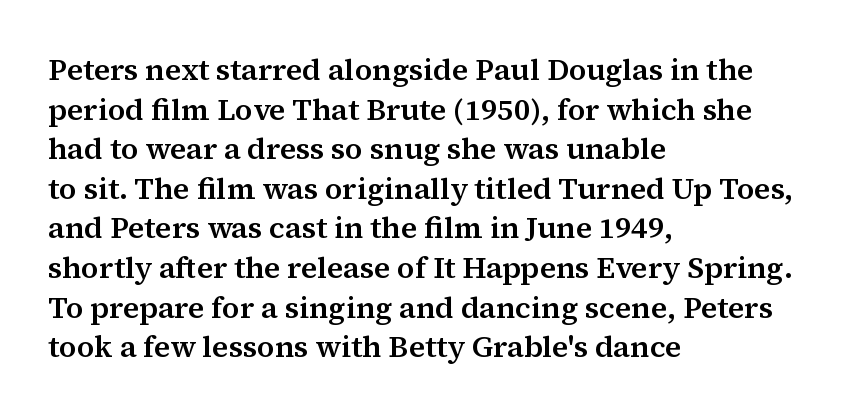
Q: Is the text italic (slanted)? A: No, it is upright.
Q: Is the typeface a serif or a sans-serif typeface? A: Serif.
Q: Is the text underlined? A: No.
Q: How is the paragraph aligned? A: Left-aligned.
Q: Is the spacing between letters normal or unusually wide? A: Normal.
Q: Is the spacing between lines tight, normal or loose? A: Normal.
Q: Width (condensed, normal, or wide)? A: Normal.
Q: Stroke contrast? A: Medium.
Q: x-height? A: Medium.
Q: Monospaced? A: No.
